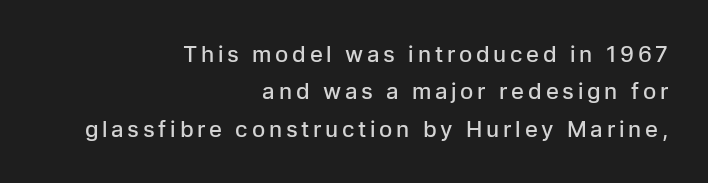
{"italic": "no", "bold": "semi", "underline": "no", "align": "right", "line_spacing": "normal", "line_spacing_ratio": 1.7, "glyph_px": 22}
